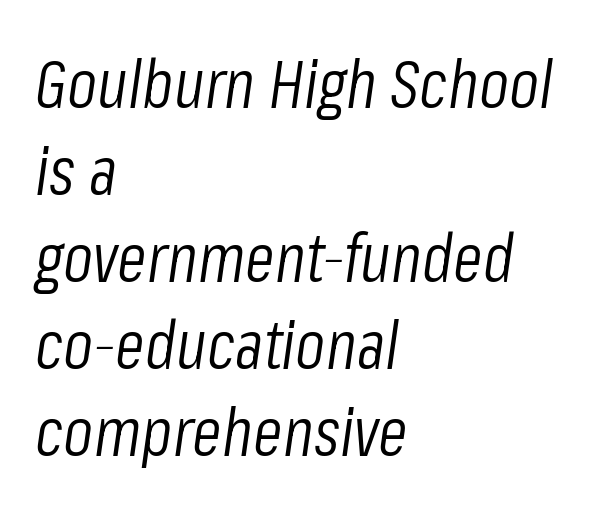
{"italic": "yes", "lean": "right", "slant_degrees": 8, "bold": "no", "weight": "light", "width": "condensed", "stroke_contrast": "low", "x_height": "medium", "monospaced": "no", "underline": "no", "align": "left", "line_spacing": "normal", "line_spacing_ratio": 1.28, "letter_spacing": "normal", "letter_spacing_em": 0.0, "glyph_px": 68}
